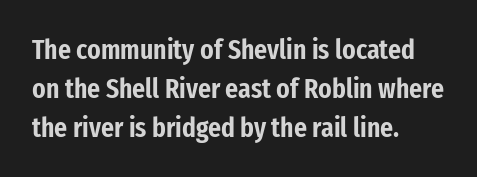
{"serif": "no", "italic": "no", "width": "condensed", "stroke_contrast": "low", "x_height": "medium", "monospaced": "no", "underline": "no", "align": "left", "line_spacing": "normal", "line_spacing_ratio": 1.39, "letter_spacing": "normal", "letter_spacing_em": 0.0, "glyph_px": 28}
